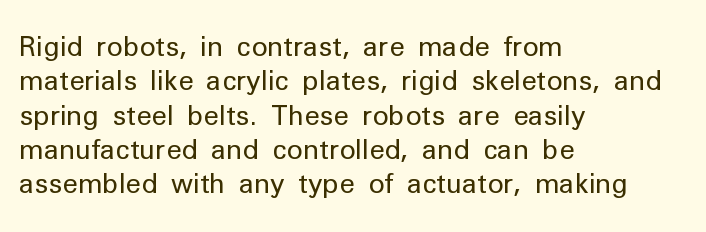
{"italic": "no", "bold": "no", "underline": "no", "align": "left", "line_spacing": "normal", "line_spacing_ratio": 1.27, "letter_spacing": "normal", "letter_spacing_em": 0.0, "glyph_px": 27}
